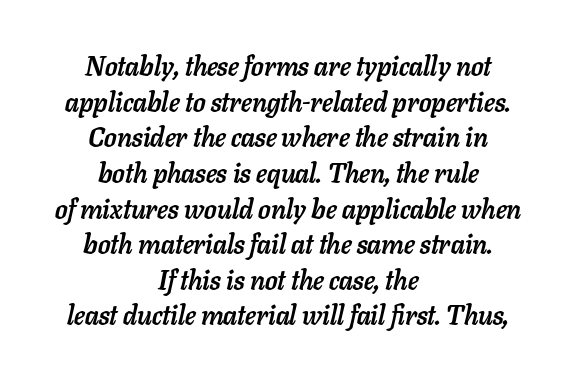
Q: Is the text bold? A: Yes.
Q: Is the text italic (slanted)? A: Yes, it leans right by about 11 degrees.
Q: Is the text underlined? A: No.
Q: How is the paragraph aligned? A: Centered.
Q: Is the spacing between letters normal or unusually wide? A: Normal.
Q: Is the spacing between lines tight, normal or loose? A: Normal.
